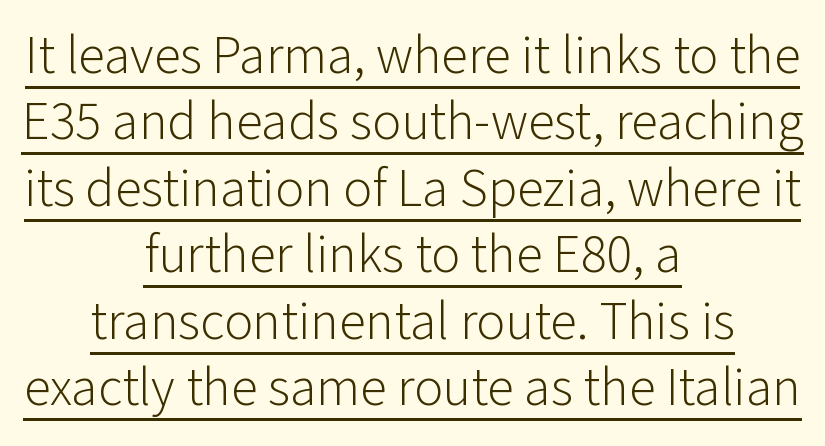
Is the letter spacing exaggerated? No — it looks like the ordinary default. Regarding serifs, this sample does without them. The words here are underlined. You could not count columns in this text — the font is proportionally spaced. The face looks like a standard text weight, possibly lighter.
